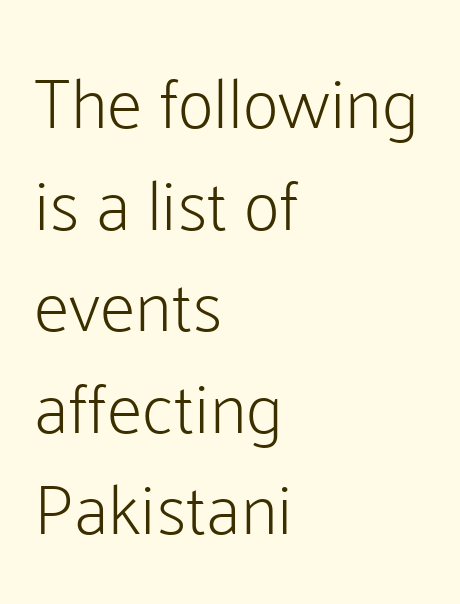
The strokes are not fattened; the text isn't bold. These lines are composed in type without serifs. The axis of the letterforms is exactly vertical. Character widths vary here, with narrow letters taking less room than wide ones.
